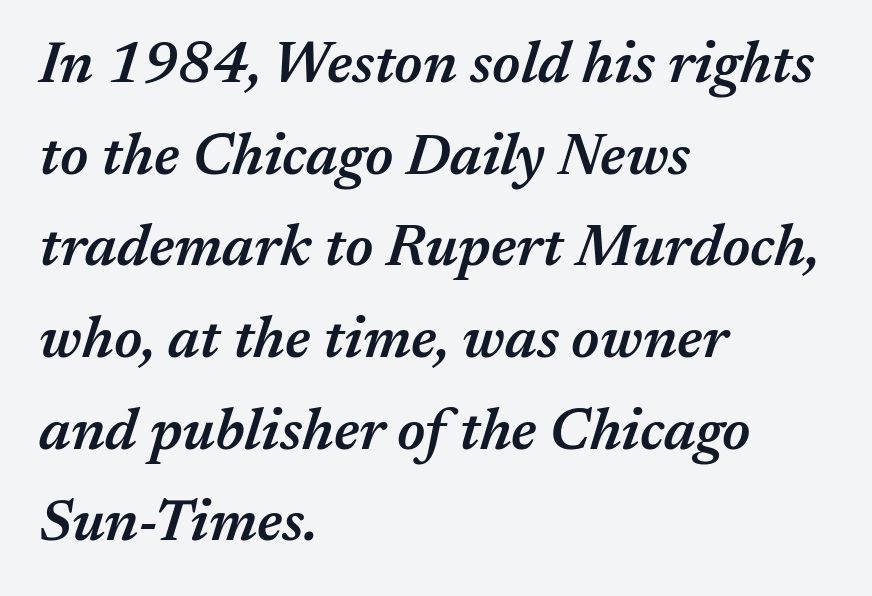
{"italic": "yes", "lean": "right", "slant_degrees": 17, "bold": "semi", "weight": "semibold", "width": "normal", "stroke_contrast": "medium", "x_height": "medium", "monospaced": "no", "underline": "no", "align": "left", "line_spacing": "normal", "line_spacing_ratio": 1.58, "letter_spacing": "normal", "letter_spacing_em": 0.0, "glyph_px": 58}
